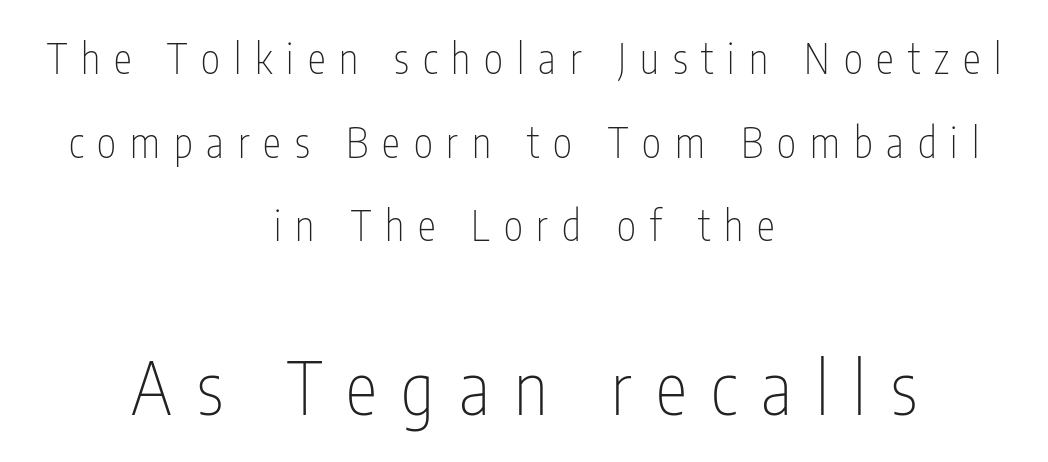
Unmarked baselines from the first word to the last. You could only call the tracking loose — the letters float apart. Weight: in the light-to-regular range. This is sans-serif lettering, the kind often seen on screens and signage. It's the straight-up-and-down kind of type. Varying glyph widths throughout — classic text-font behaviour.
